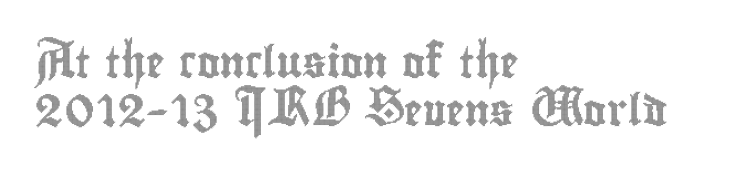
The image shows 31 px condensed type, upright; set left-aligned, normal line spacing (1.54x), normal letter spacing, not underlined; a small x-height.
